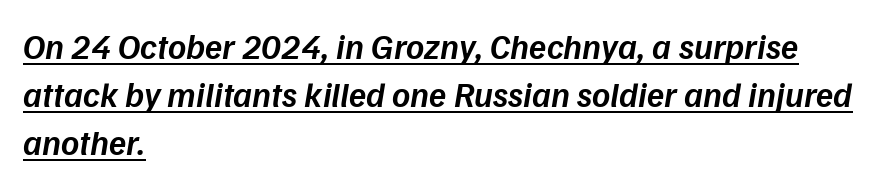
The image shows 35 px semibold type, italic (leaning right); set left-aligned, normal line spacing (1.37x), normal letter spacing, underlined; low stroke contrast and a medium x-height.
